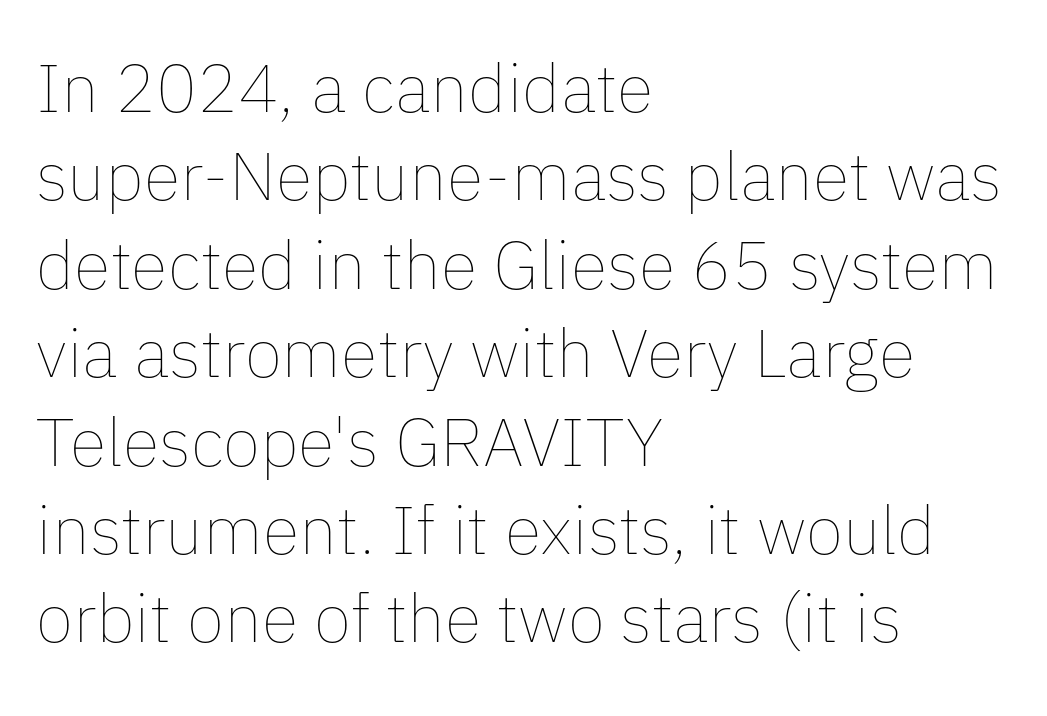
Q: Is the text bold? A: No.
Q: Is the text italic (slanted)? A: No, it is upright.
Q: Is the text underlined? A: No.
Q: How is the paragraph aligned? A: Left-aligned.
Q: Is the spacing between letters normal or unusually wide? A: Normal.
Q: Is the spacing between lines tight, normal or loose? A: Normal.
Q: Width (condensed, normal, or wide)? A: Normal.
Q: Stroke contrast? A: Low.
Q: x-height? A: Medium.
Q: Monospaced? A: No.
